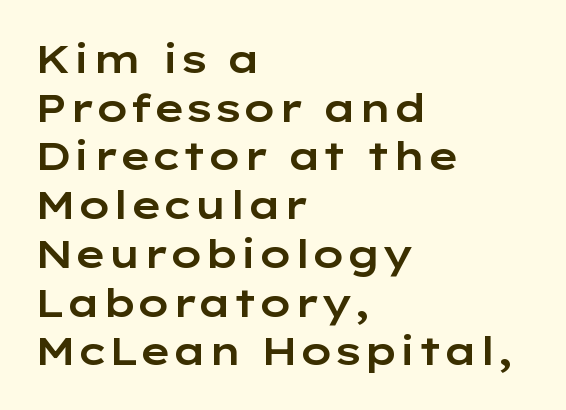
The image shows 39 px wide sans-serif type, upright; set left-aligned, normal line spacing (1.25x), normal letter spacing, not underlined; low stroke contrast and a medium x-height.
